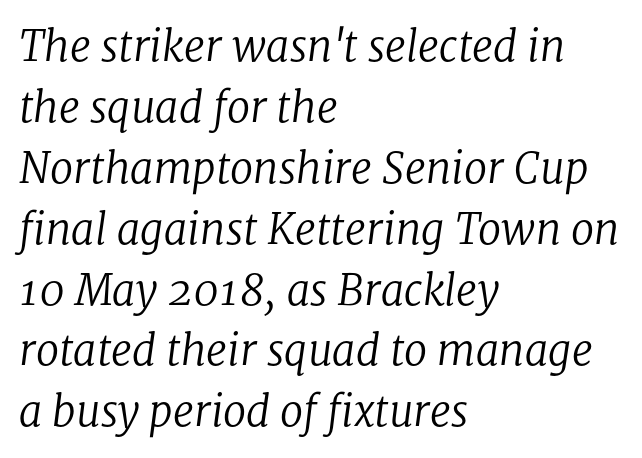
The image shows 42 px regular-weight serif type, italic (leaning right); set left-aligned, normal line spacing (1.45x), normal letter spacing, not underlined; low stroke contrast and a medium x-height.
